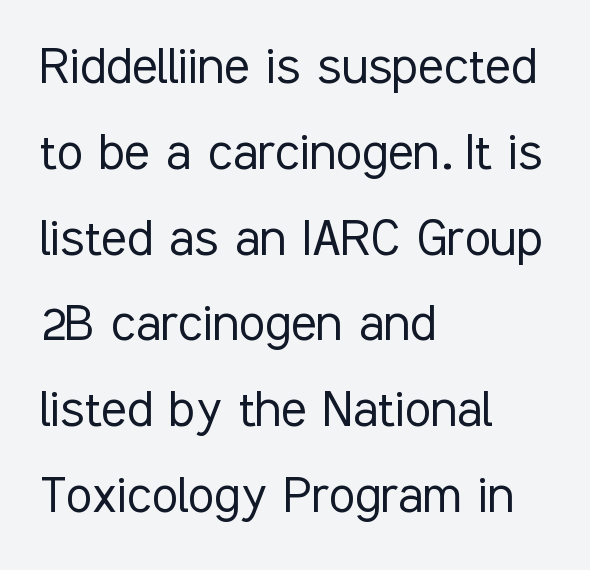
Q: Is the text bold? A: No.
Q: Is the text italic (slanted)? A: No, it is upright.
Q: Is the typeface a serif or a sans-serif typeface? A: Sans-serif.
Q: Is the text underlined? A: No.
Q: How is the paragraph aligned? A: Left-aligned.
Q: Is the spacing between letters normal or unusually wide? A: Normal.
Q: Is the spacing between lines tight, normal or loose? A: Normal.
Q: Width (condensed, normal, or wide)? A: Condensed.
Q: Stroke contrast? A: Low.
Q: x-height? A: Medium.
Q: Monospaced? A: No.
